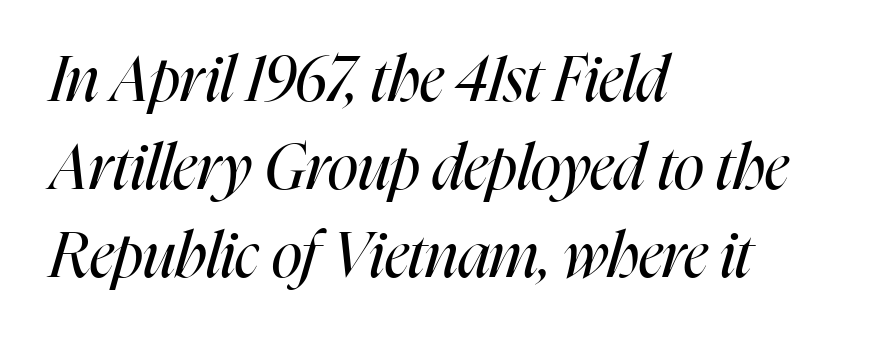
Stems and bowls with no extra thickness — not bold. A normal amount of white space separates one row of letters from the next. The words here are not underlined. Proportional: the letters do not fall into vertical columns.
